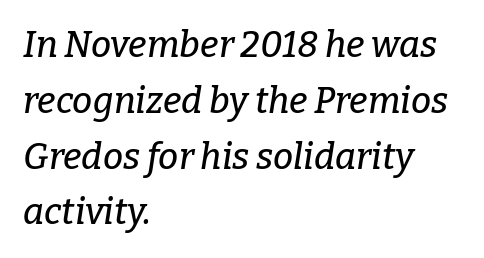
The area under the type is left untouched. Font category for this specimen: serif. Each line starts at the same left margin while the right side varies. Tracking value appears to be zero — textbook default spacing.
